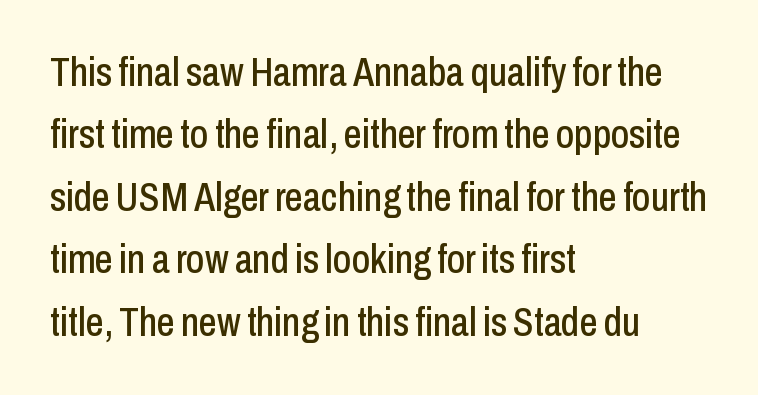
Q: Is the text italic (slanted)? A: No, it is upright.
Q: Is the typeface a serif or a sans-serif typeface? A: Sans-serif.
Q: Is the text underlined? A: No.
Q: How is the paragraph aligned? A: Left-aligned.
Q: Is the spacing between letters normal or unusually wide? A: Normal.
Q: Is the spacing between lines tight, normal or loose? A: Normal.
Q: Width (condensed, normal, or wide)? A: Condensed.
Q: Stroke contrast? A: Low.
Q: x-height? A: Medium.
Q: Monospaced? A: No.
